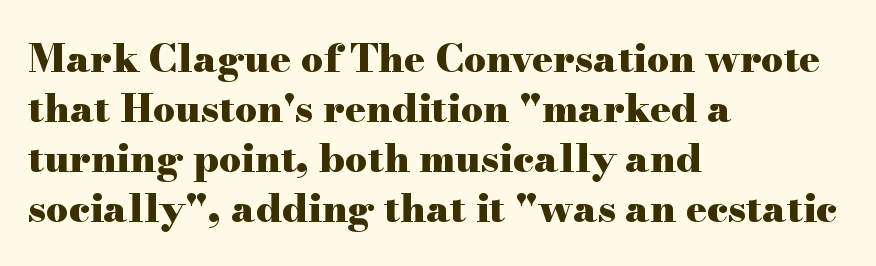
The image shows 39 px heavy, wide serif type, upright; set left-aligned, normal line spacing (1.28x), normal letter spacing, not underlined; high stroke contrast and a small x-height.
